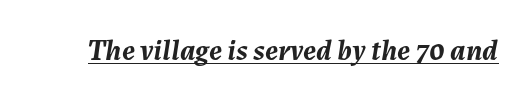
A rule runs beneath these lines of type. What stands out about the letter spacing? Nothing — it is the standard amount. Notice how thick the strokes are: this is what a full bold looks like. The font's italic variant was chosen for this text. This sample has the flowing, uneven cadence of proportional lettering.
